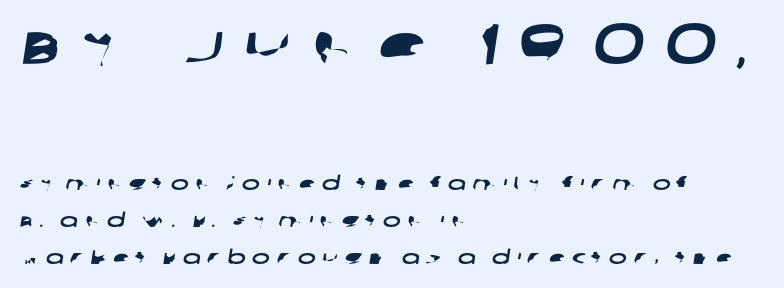
The image shows 57 px wide sans-serif type; set left-aligned, loose line spacing (1.94x), unusually wide letter spacing (+0.34 em), not underlined; the first (top) block is 3.0x larger; low stroke contrast and a large x-height.
